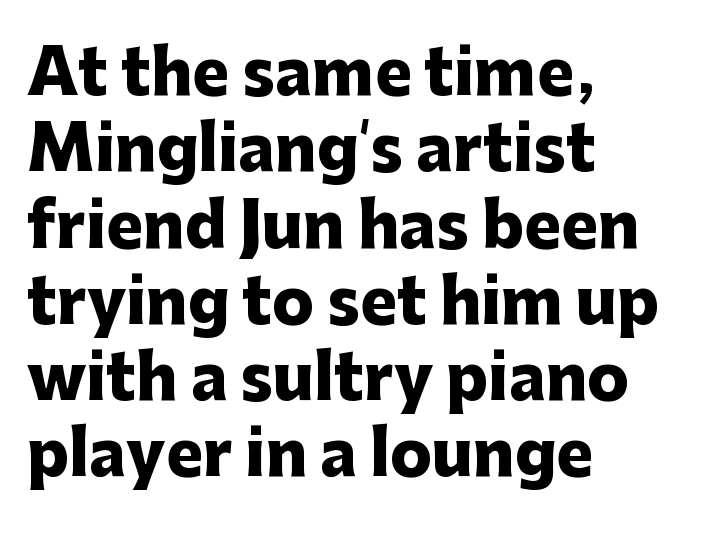
{"serif": "no", "italic": "no", "bold": "yes", "weight": "heavy", "width": "normal", "stroke_contrast": "low", "x_height": "medium", "monospaced": "no", "underline": "no", "align": "left", "line_spacing_ratio": 1.23, "letter_spacing": "normal", "letter_spacing_em": 0.0, "glyph_px": 62}
